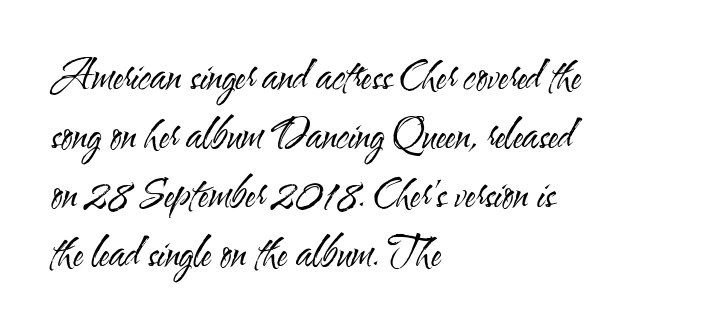
Counters stay open thanks to moderate or lighter strokes. Regular leading. Serifs: no, the terminals of the letterforms are clean. Note the varied advance widths — an 'i' is clearly narrower than an 'm'.
